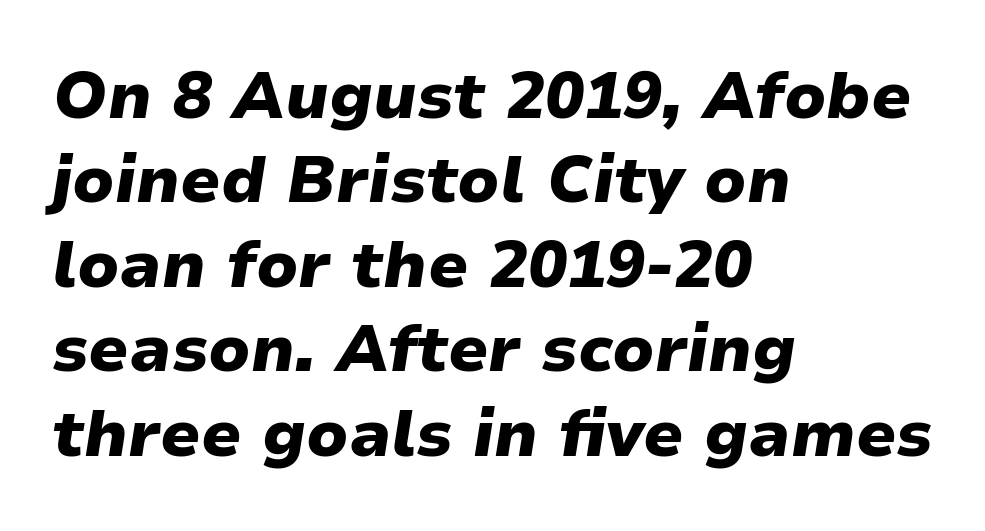
Q: Is the text bold? A: Yes.
Q: Is the text italic (slanted)? A: Yes, it leans right by about 9 degrees.
Q: Is the text underlined? A: No.
Q: How is the paragraph aligned? A: Left-aligned.
Q: Is the spacing between letters normal or unusually wide? A: Normal.
Q: Is the spacing between lines tight, normal or loose? A: Normal.
Q: Width (condensed, normal, or wide)? A: Normal.
Q: Stroke contrast? A: Low.
Q: x-height? A: Medium.
Q: Monospaced? A: No.
